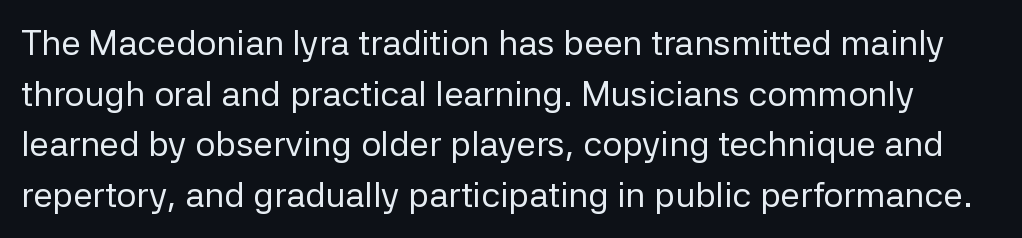
Q: Is the text bold? A: No.
Q: Is the text italic (slanted)? A: No, it is upright.
Q: Is the typeface a serif or a sans-serif typeface? A: Sans-serif.
Q: Is the text underlined? A: No.
Q: Is the spacing between letters normal or unusually wide? A: Normal.
Q: Is the spacing between lines tight, normal or loose? A: Normal.
Q: Width (condensed, normal, or wide)? A: Normal.
Q: Stroke contrast? A: Low.
Q: x-height? A: Medium.
Q: Monospaced? A: No.
